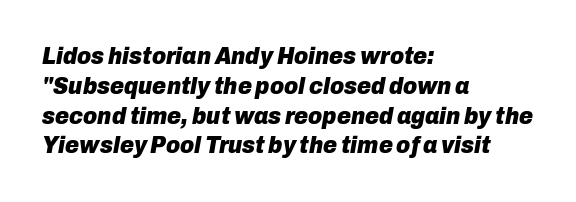
Words float on clear page, feet unadorned. The whole block is typeset with a tilt. On the weight axis this lands at bold, roughly 700. No extra tracking has been applied to these lines. All the whitespace from short lines collects on the right.
